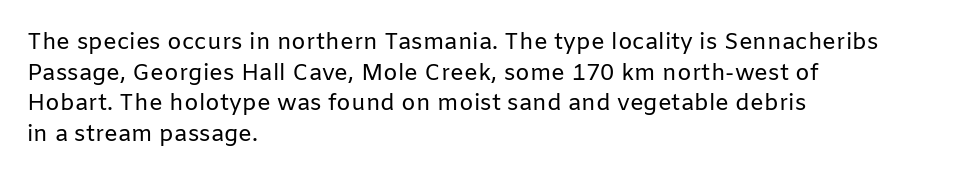
{"italic": "no", "bold": "no", "underline": "no", "align": "left", "line_spacing": "normal", "line_spacing_ratio": 1.33, "letter_spacing": "normal", "letter_spacing_em": 0.0, "glyph_px": 23}
